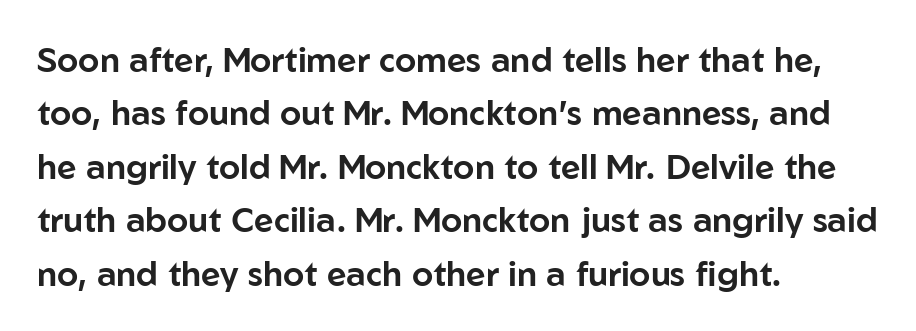
Is this a fixed-width face? No — the glyphs have proportional, varying widths. Nothing unusual about the tracking: characters are spaced as the font intends. The characters display no serif detailing; their extremities are plain. Horizontal alignment here is leftward, the default for most running prose.
